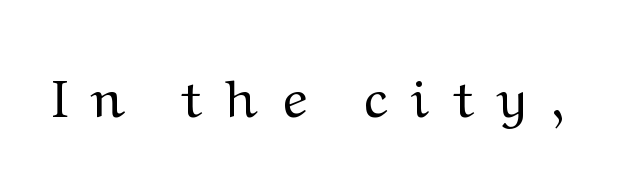
Q: Is the text bold? A: No.
Q: Is the text italic (slanted)? A: No, it is upright.
Q: Is the typeface a serif or a sans-serif typeface? A: Serif.
Q: Is the text underlined? A: No.
Q: Is the spacing between letters normal or unusually wide? A: Unusually wide.
Q: Width (condensed, normal, or wide)? A: Wide.
Q: Stroke contrast? A: Medium.
Q: x-height? A: Medium.
Q: Monospaced? A: No.
